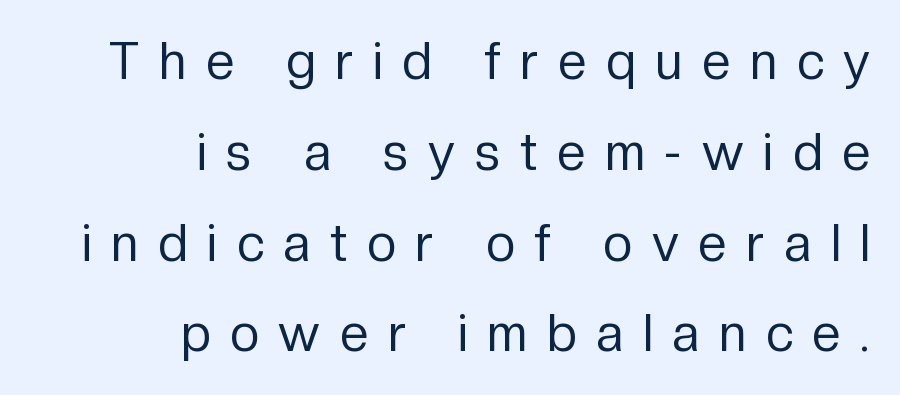
The image shows 51 px regular-weight sans-serif type, upright; set right-aligned, line spacing 1.78x, unusually wide letter spacing (+0.39 em), not underlined; low stroke contrast and a medium x-height.
